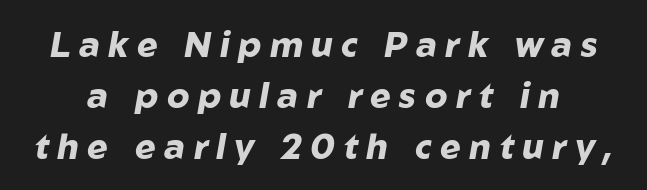
The image shows 35 px heavy type, italic (leaning right); set normal line spacing (1.46x), unusually wide letter spacing (+0.24 em), not underlined; low stroke contrast and a medium x-height.
